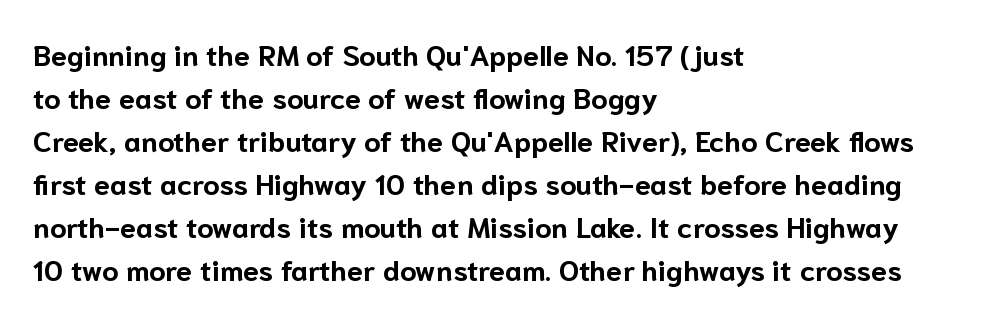
The image shows 29 px bold sans-serif type, upright; set left-aligned, normal line spacing (1.48x), normal letter spacing, not underlined; low stroke contrast and a medium x-height.
